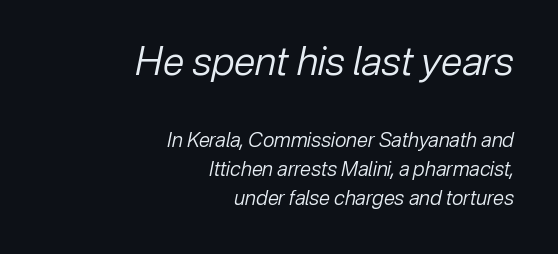
{"italic": "yes", "lean": "right", "slant_degrees": 12, "bold": "no", "weight": "regular", "width": "normal", "stroke_contrast": "low", "x_height": "medium", "monospaced": "no", "underline": "no", "align": "right", "line_spacing": "normal", "line_spacing_ratio": 1.44, "letter_spacing": "normal", "letter_spacing_em": 0.0, "larger_block": "first", "size_ratio": 1.95, "glyph_px": 39}
